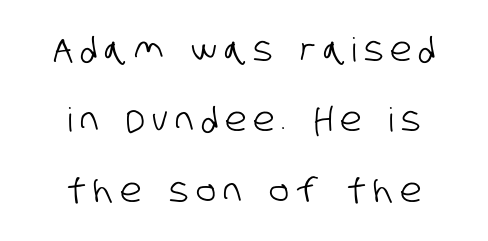
Q: Is the typeface a serif or a sans-serif typeface? A: Sans-serif.
Q: Is the text underlined? A: No.
Q: How is the paragraph aligned? A: Centered.
Q: Is the spacing between letters normal or unusually wide? A: Unusually wide.
Q: Is the spacing between lines tight, normal or loose? A: Loose.
Q: Width (condensed, normal, or wide)? A: Condensed.
Q: Stroke contrast? A: Low.
Q: x-height? A: Large.
Q: Monospaced? A: No.
